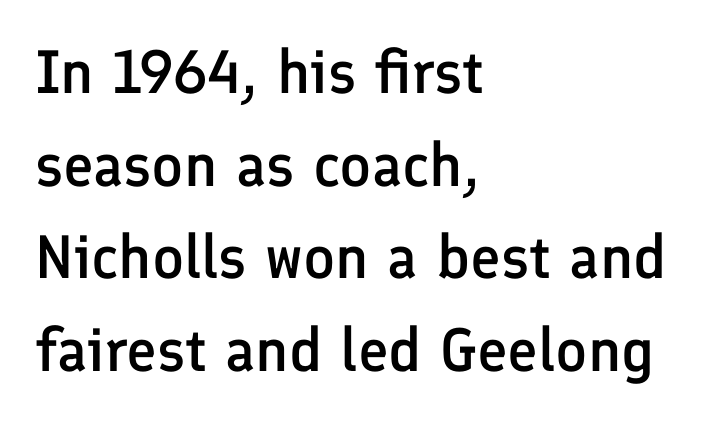
The image shows 61 px semibold sans-serif type, upright; set left-aligned, normal line spacing (1.52x), normal letter spacing, not underlined; low stroke contrast and a medium x-height.
